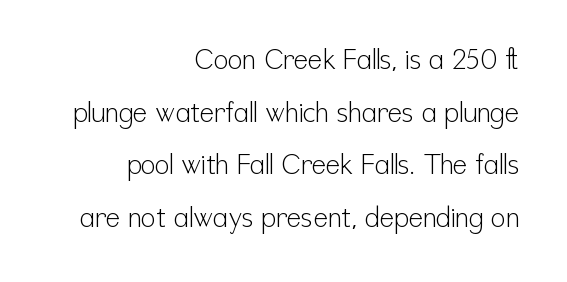
Q: Is the text bold? A: No.
Q: Is the text italic (slanted)? A: No, it is upright.
Q: Is the text underlined? A: No.
Q: How is the paragraph aligned? A: Right-aligned.
Q: Is the spacing between letters normal or unusually wide? A: Normal.
Q: Is the spacing between lines tight, normal or loose? A: Loose.
